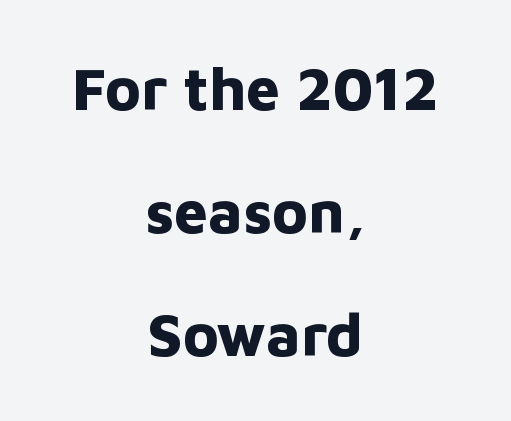
The image shows 60 px bold sans-serif type, upright; set centered, loose line spacing (2.05x), normal letter spacing, not underlined; low stroke contrast and a medium x-height.
